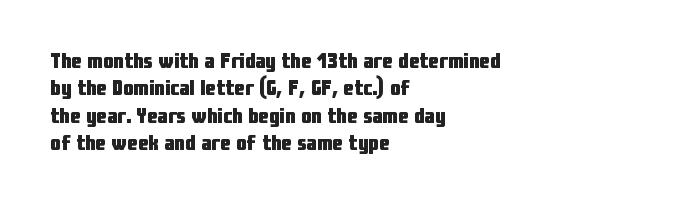
{"italic": "no", "bold": "yes", "underline": "no", "align": "left", "line_spacing": "normal", "line_spacing_ratio": 1.3, "letter_spacing": "normal", "letter_spacing_em": 0.0, "glyph_px": 21}
